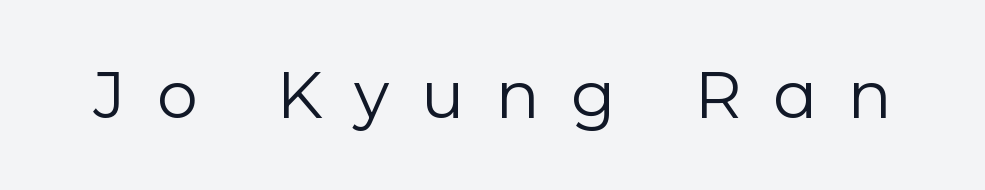
The image shows 65 px regular-weight sans-serif type, upright; set unusually wide letter spacing (+0.48 em), not underlined; low stroke contrast and a medium x-height.
